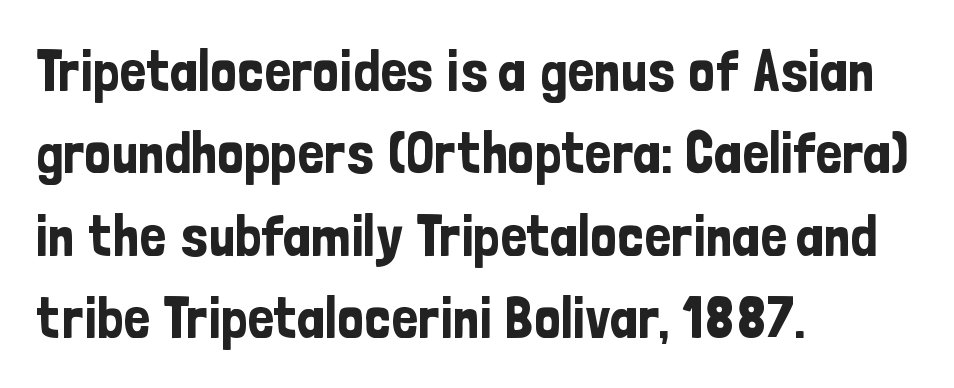
The compositor pushed each line to the left boundary. Note the varied advance widths — an 'i' is clearly narrower than an 'm'. Caption: standard tracking, unaltered. Is there much room between lines? A standard amount, neither cramped nor airy.
